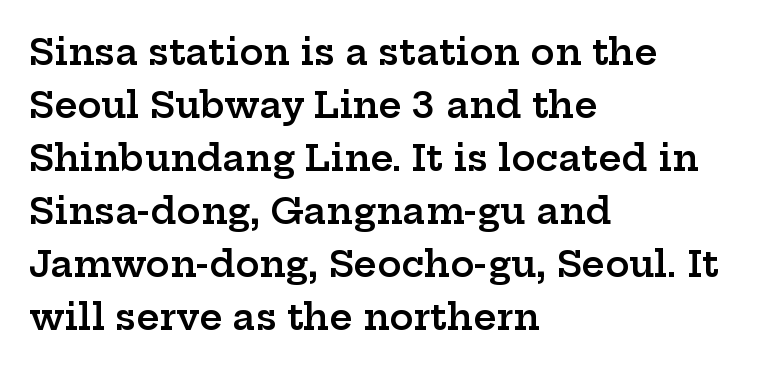
Only glyphs here, with clear space below each row. A typesetter would call this proportional, since set widths differ per character. On the weight axis this lands at semibold, roughly 600. The space between consecutive lines is moderate. A serif font was chosen for this passage. Each word holds together tightly as a unit, with standard inter-letter gaps.
